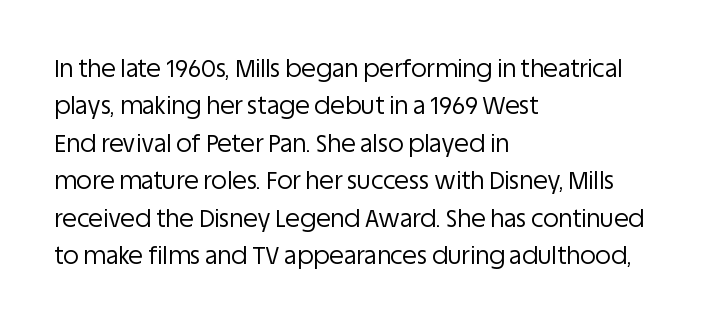
The image shows 24 px text type, upright; set left-aligned, normal line spacing (1.56x), normal letter spacing, not underlined.
